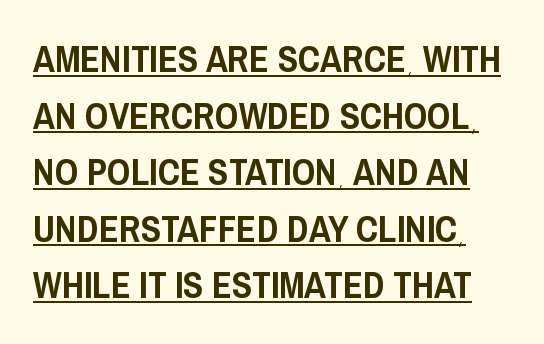
Q: Is the text italic (slanted)? A: No, it is upright.
Q: Is the typeface a serif or a sans-serif typeface? A: Sans-serif.
Q: Is the text underlined? A: Yes.
Q: Is the spacing between letters normal or unusually wide? A: Normal.
Q: Is the spacing between lines tight, normal or loose? A: Normal.
Q: Width (condensed, normal, or wide)? A: Condensed.
Q: Stroke contrast? A: Low.
Q: x-height? A: Large.
Q: Monospaced? A: No.
